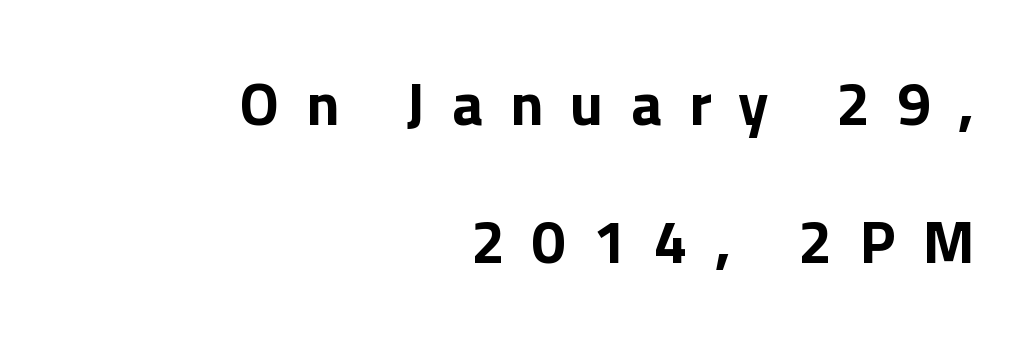
The image shows 61 px bold sans-serif type, upright; set right-aligned, loose line spacing (2.26x), unusually wide letter spacing (+0.44 em), not underlined; a medium x-height.
